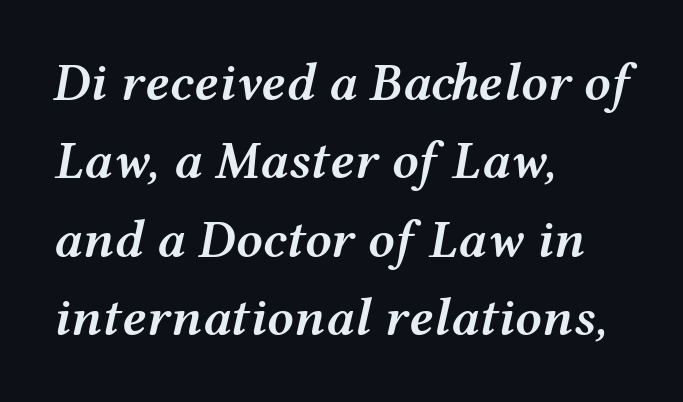
A typesetter would call this proportional, since set widths differ per character. Notice how the passage keeps a crisp vertical edge on the left only. Is there much room between lines? A standard amount, neither cramped nor airy. Lines of text with bare space underneath.
